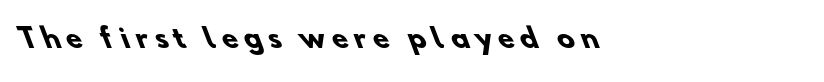
Descenders are the only things crossing below the line. The passage is arranged the way most books set body copy — flush left. The line texture is sparse and dotted thanks to wide tracking. The sample has been set heavy, in full bold.
